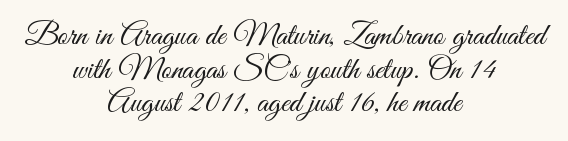
The image shows 32 px light, condensed sans-serif type; set centered, tight line spacing (1.05x), normal letter spacing, not underlined; medium stroke contrast and a small x-height.
